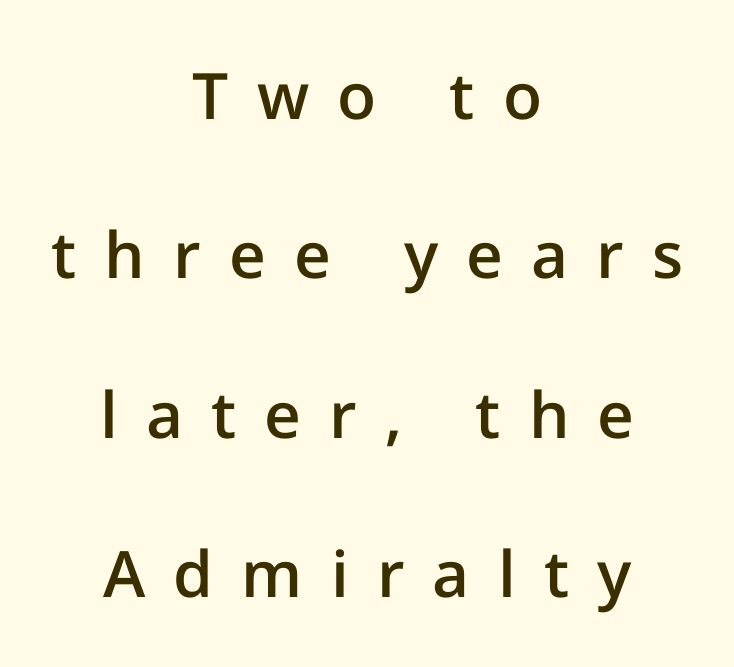
The image shows 64 px semibold sans-serif type, upright; set centered, loose line spacing (2.49x), unusually wide letter spacing (+0.44 em), not underlined; low stroke contrast and a medium x-height.
